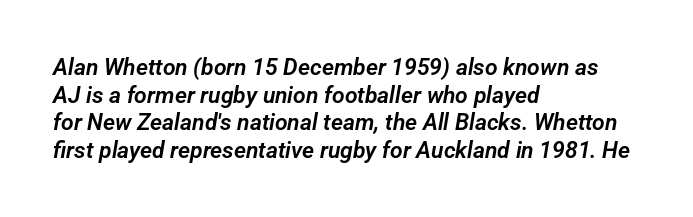
Descender tails drop into unmarked territory. These lines stack with their left ends in a neat column. Default kerning and tracking; the words read as compact shapes.
